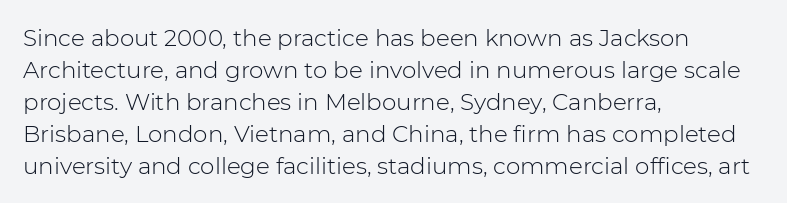
{"italic": "no", "bold": "no", "underline": "no", "align": "left", "line_spacing": "normal", "line_spacing_ratio": 1.39, "letter_spacing": "normal", "letter_spacing_em": 0.0, "glyph_px": 23}
